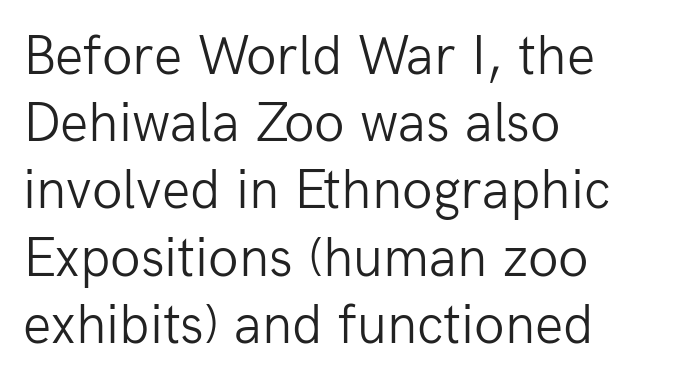
{"serif": "no", "italic": "no", "bold": "no", "weight": "light", "width": "normal", "stroke_contrast": "low", "x_height": "medium", "monospaced": "no", "underline": "no", "align": "left", "line_spacing_ratio": 1.2, "letter_spacing": "normal", "letter_spacing_em": 0.0, "glyph_px": 56}
